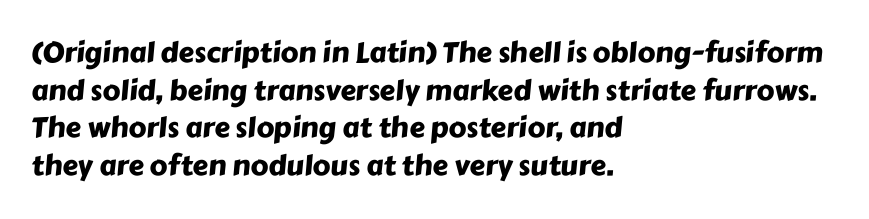
{"serif": "no", "width": "normal", "stroke_contrast": "low", "x_height": "medium", "monospaced": "no", "underline": "no", "align": "left", "line_spacing": "normal", "line_spacing_ratio": 1.34, "letter_spacing": "normal", "letter_spacing_em": 0.0, "glyph_px": 28}
